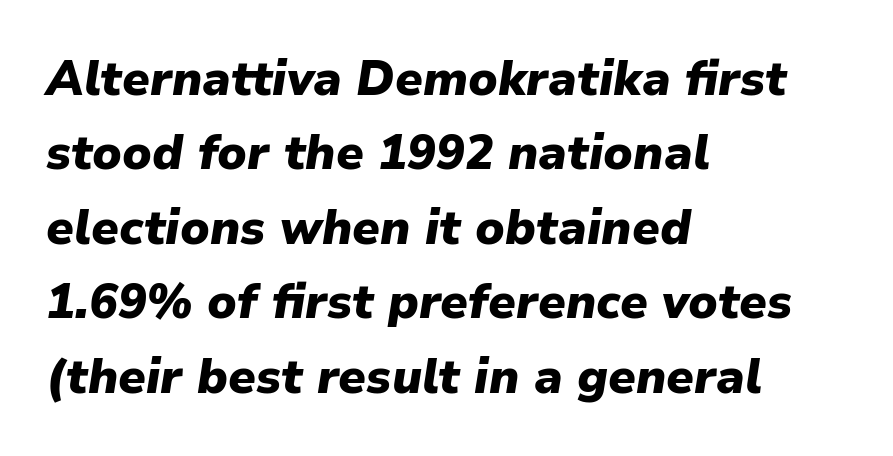
The image shows 48 px heavy type, italic (leaning right); set left-aligned, normal line spacing (1.55x), normal letter spacing, not underlined; low stroke contrast and a medium x-height.
